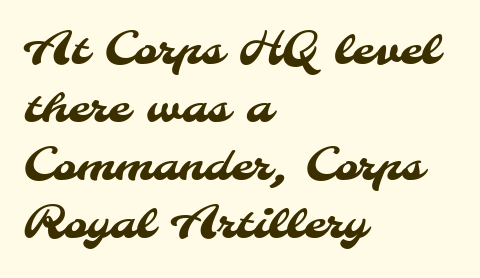
The image shows 45 px sans-serif type; set left-aligned, normal line spacing (1.29x), normal letter spacing, not underlined; medium stroke contrast and a small x-height.
